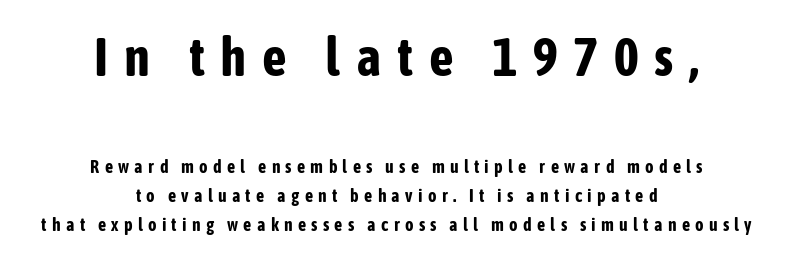
The line-height multiplier appears to be the usual default. Words appear elongated and porous because spacing is wide. Block one is the big one; block two sits smaller underneath. The typeface chosen for these lines omits serifs. You can tell it's not italic because the verticals are truly vertical.
